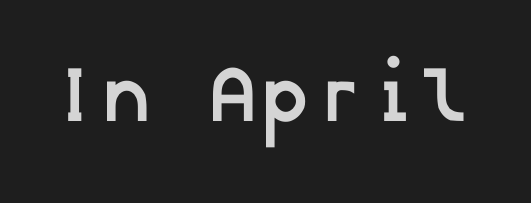
Q: Is the text bold? A: Yes.
Q: Is the typeface a serif or a sans-serif typeface? A: Sans-serif.
Q: Is the text underlined? A: No.
Q: Is the spacing between letters normal or unusually wide? A: Normal.
Q: Width (condensed, normal, or wide)? A: Normal.
Q: Stroke contrast? A: Low.
Q: x-height? A: Medium.
